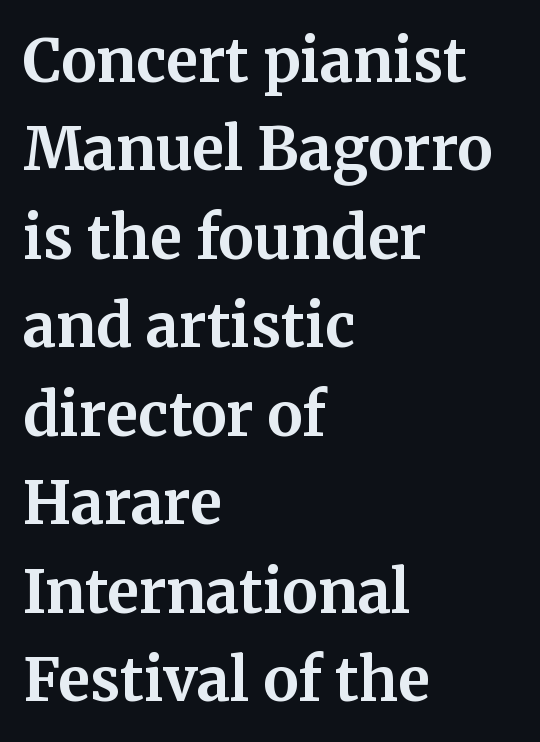
Line beginnings align vertically; line endings do not. This is serif lettering, the kind often seen in printed books. The passage shown is emphatically bold. The specimen reads as upright at a glance. Rows of type keep a routine distance in the vertical direction. Tracking value appears to be zero — textbook default spacing.
